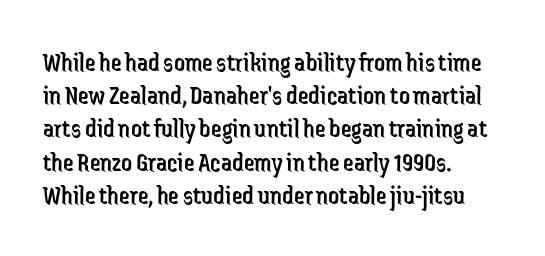
{"italic": "no", "bold": "no", "underline": "no", "align": "left", "line_spacing_ratio": 1.23, "letter_spacing": "normal", "letter_spacing_em": 0.0, "glyph_px": 27}
